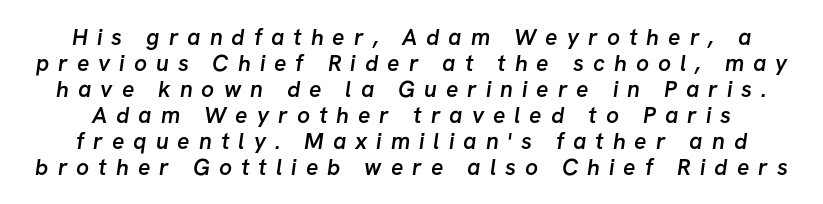
The image shows 23 px text type; set tight line spacing (1.13x), unusually wide letter spacing (+0.39 em), not underlined.
